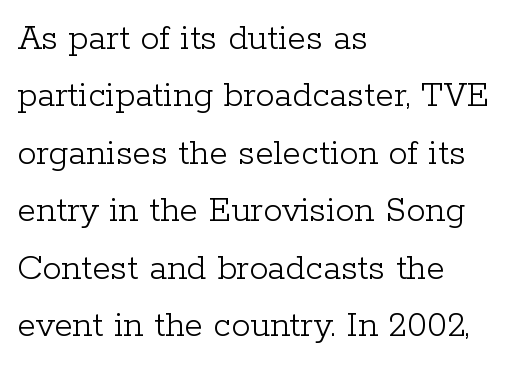
{"serif": "yes", "italic": "no", "bold": "no", "weight": "light", "width": "normal", "stroke_contrast": "low", "x_height": "medium", "monospaced": "no", "underline": "no", "align": "left", "line_spacing": "normal", "line_spacing_ratio": 1.51, "letter_spacing": "normal", "letter_spacing_em": 0.0, "glyph_px": 38}
